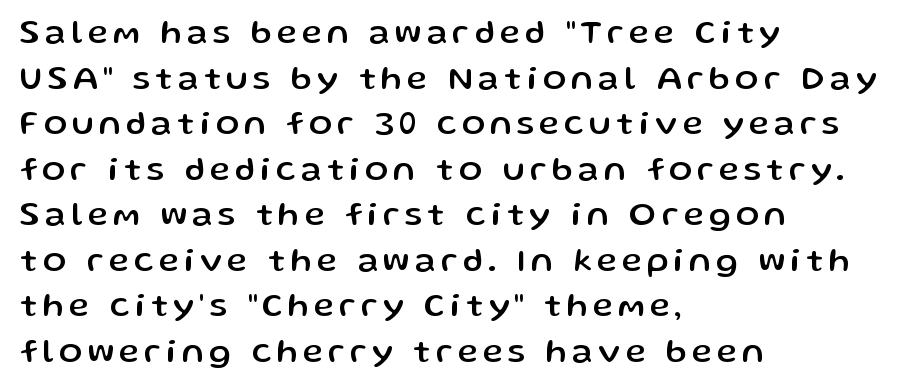
The image shows 34 px sans-serif type, upright; set left-aligned, normal line spacing (1.34x), not underlined; low stroke contrast and a medium x-height.
